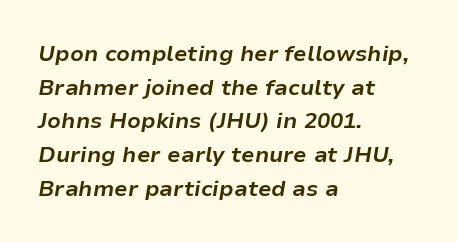
The image shows 22 px bold type, italic (leaning right); set left-aligned, normal line spacing (1.53x), normal letter spacing, not underlined.
